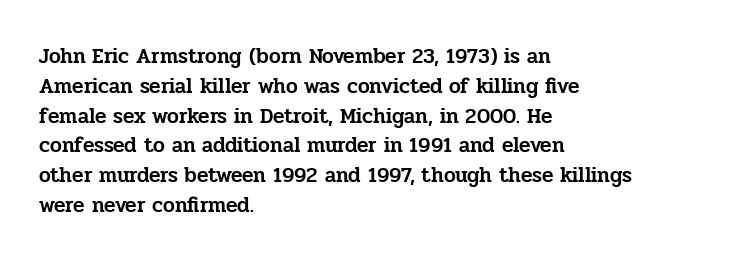
The image shows 21 px text type, upright; set left-aligned, normal line spacing (1.42x), normal letter spacing, not underlined.
